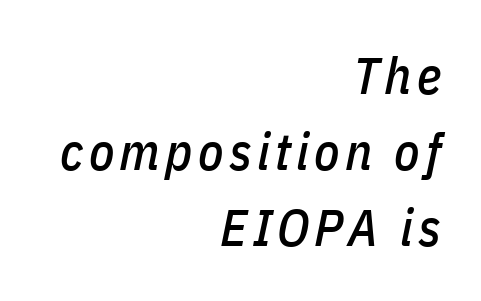
Q: Is the text italic (slanted)? A: Yes, it leans right by about 11 degrees.
Q: Is the text underlined? A: No.
Q: How is the paragraph aligned? A: Right-aligned.
Q: Is the spacing between lines tight, normal or loose? A: Normal.
Q: Width (condensed, normal, or wide)? A: Condensed.
Q: Stroke contrast? A: Low.
Q: x-height? A: Medium.
Q: Monospaced? A: No.
